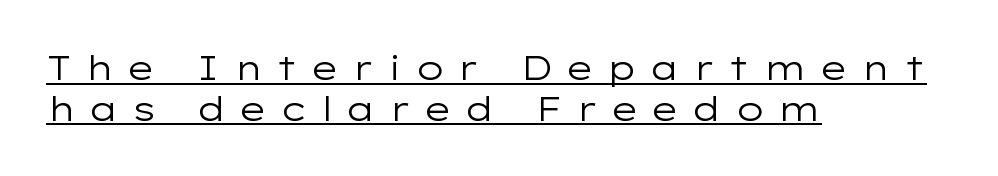
Each word looks stretched out because of the extra space between its letters. To sum up the face: it is a sans, with no serifs. No italicization has been applied; the sample stays upright. No heavy texture on the line: the type isn't bold.
